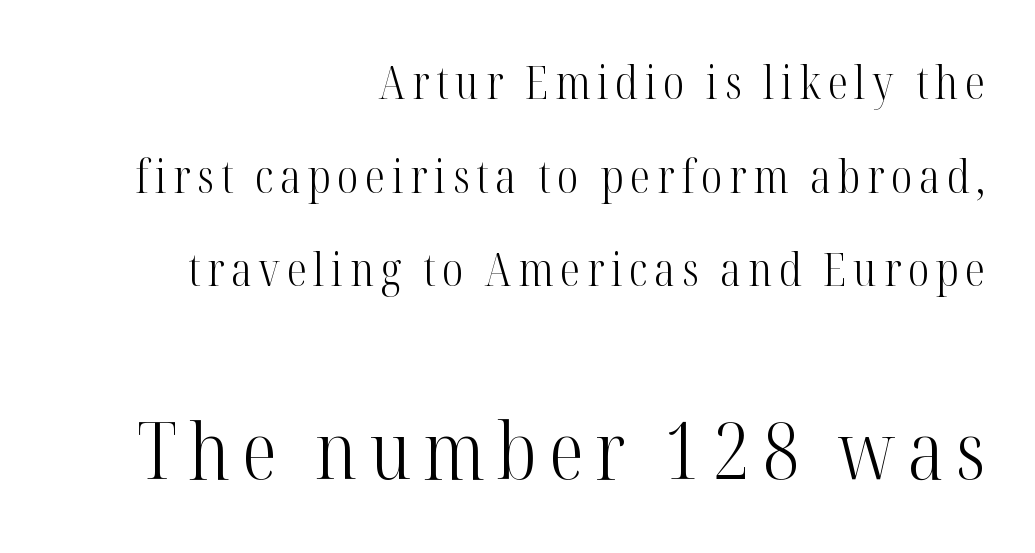
The image shows 79 px light, condensed serif type, upright; set right-aligned, loose line spacing (2.08x), not underlined; the second (bottom) block is 1.76x larger; high stroke contrast and a medium x-height.
